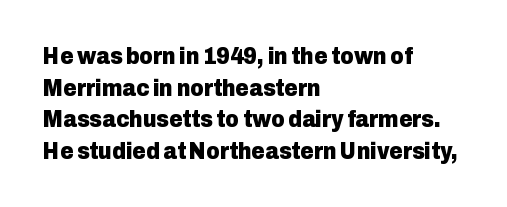
One glance says typical: line gaps are just what's usual. The letters stand upright; this is a roman face. These lines stack with their left ends in a neat column. Bold? Absolutely — the strokes are thick and heavy.
